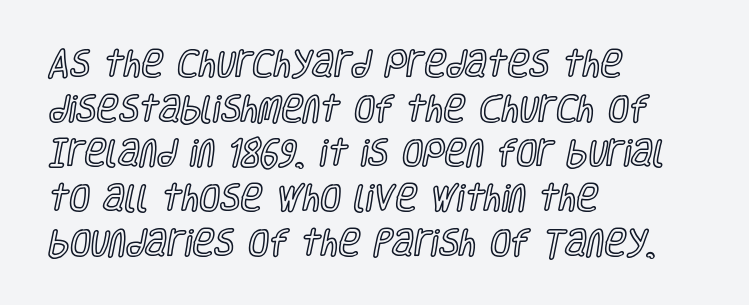
Q: Is the text italic (slanted)? A: Yes.
Q: Is the text underlined? A: No.
Q: How is the paragraph aligned? A: Left-aligned.
Q: Is the spacing between letters normal or unusually wide? A: Normal.
Q: Is the spacing between lines tight, normal or loose? A: Normal.
Q: Width (condensed, normal, or wide)? A: Condensed.
Q: x-height? A: Large.
Q: Monospaced? A: No.
